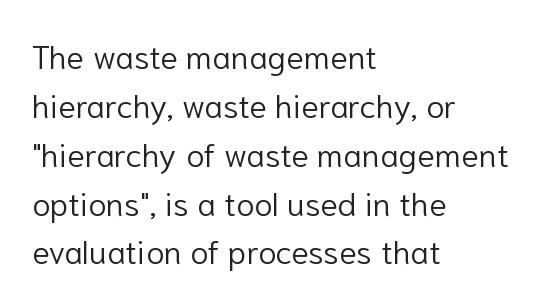
Q: Is the text bold? A: No.
Q: Is the text italic (slanted)? A: No, it is upright.
Q: Is the typeface a serif or a sans-serif typeface? A: Sans-serif.
Q: Is the text underlined? A: No.
Q: How is the paragraph aligned? A: Left-aligned.
Q: Is the spacing between letters normal or unusually wide? A: Normal.
Q: Is the spacing between lines tight, normal or loose? A: Normal.
Q: Width (condensed, normal, or wide)? A: Normal.
Q: Stroke contrast? A: Low.
Q: x-height? A: Medium.
Q: Monospaced? A: No.
